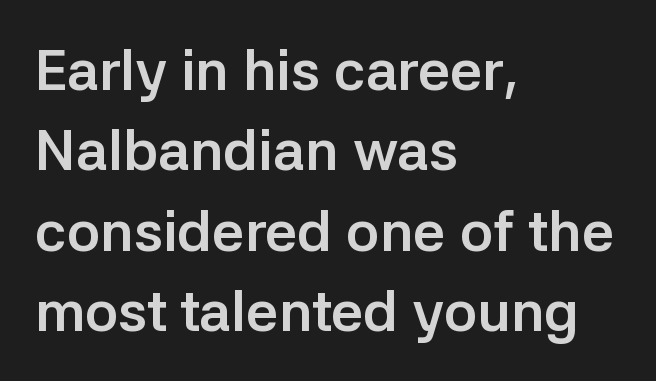
Q: Is the text bold? A: Yes.
Q: Is the text italic (slanted)? A: No, it is upright.
Q: Is the typeface a serif or a sans-serif typeface? A: Sans-serif.
Q: Is the text underlined? A: No.
Q: How is the paragraph aligned? A: Left-aligned.
Q: Is the spacing between letters normal or unusually wide? A: Normal.
Q: Is the spacing between lines tight, normal or loose? A: Normal.
Q: Width (condensed, normal, or wide)? A: Normal.
Q: Stroke contrast? A: Low.
Q: x-height? A: Medium.
Q: Monospaced? A: No.
